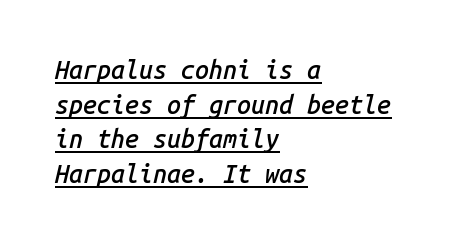
Q: Is the text bold? A: Semi-bold.
Q: Is the text italic (slanted)? A: Yes, it leans right by about 14 degrees.
Q: Is the text underlined? A: Yes.
Q: How is the paragraph aligned? A: Left-aligned.
Q: Is the spacing between letters normal or unusually wide? A: Normal.
Q: Is the spacing between lines tight, normal or loose? A: Normal.
